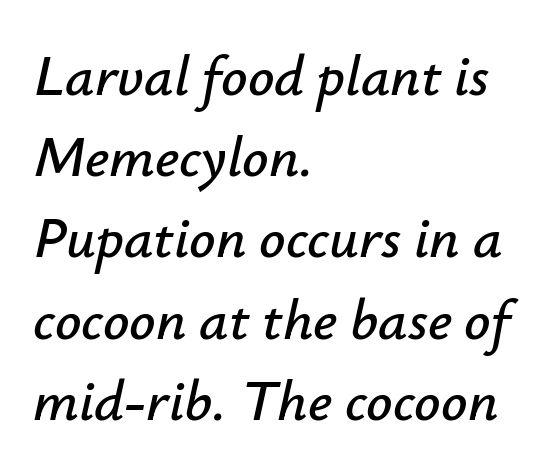
The compositor pushed each line to the left boundary. Proportional: the letters do not fall into vertical columns. This sample uses an oblique cut, with every glyph tilted off the vertical. These lines keep a tight, regular rhythm from letter to letter.
